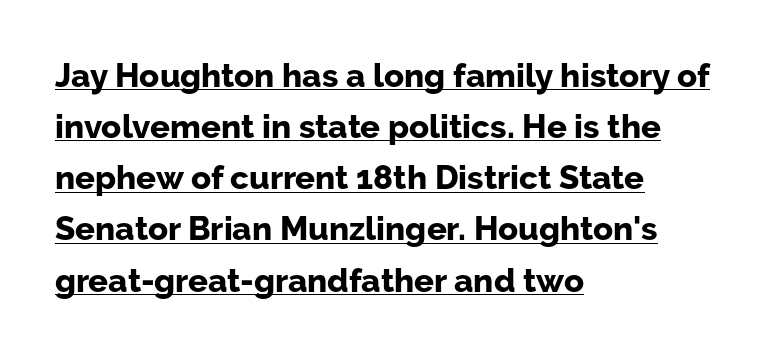
Q: Is the text bold? A: Yes.
Q: Is the text italic (slanted)? A: No, it is upright.
Q: Is the typeface a serif or a sans-serif typeface? A: Sans-serif.
Q: Is the text underlined? A: Yes.
Q: How is the paragraph aligned? A: Left-aligned.
Q: Is the spacing between letters normal or unusually wide? A: Normal.
Q: Is the spacing between lines tight, normal or loose? A: Normal.
Q: Width (condensed, normal, or wide)? A: Normal.
Q: Stroke contrast? A: Low.
Q: x-height? A: Medium.
Q: Monospaced? A: No.
